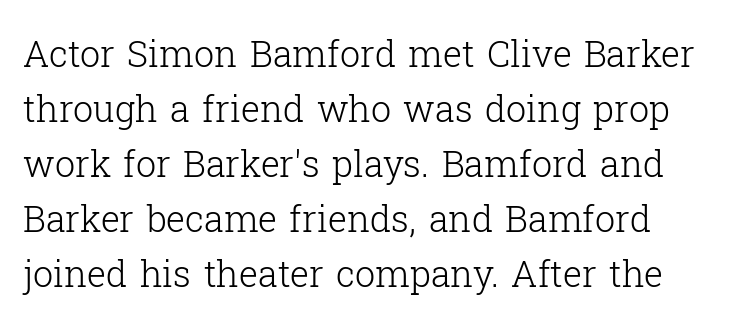
Q: Is the text bold? A: No.
Q: Is the text italic (slanted)? A: No, it is upright.
Q: Is the typeface a serif or a sans-serif typeface? A: Serif.
Q: Is the text underlined? A: No.
Q: How is the paragraph aligned? A: Left-aligned.
Q: Is the spacing between letters normal or unusually wide? A: Normal.
Q: Is the spacing between lines tight, normal or loose? A: Normal.
Q: Width (condensed, normal, or wide)? A: Normal.
Q: Stroke contrast? A: Low.
Q: x-height? A: Medium.
Q: Monospaced? A: No.
